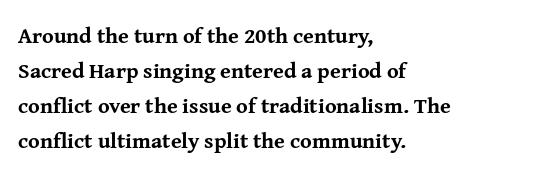
Horizontal bands of white between lines are of average thickness. The rendering keeps characters at their native spacing. Line beginnings align vertically; line endings do not. The font is running at its bold setting. No italicization has been applied; the sample stays upright.
